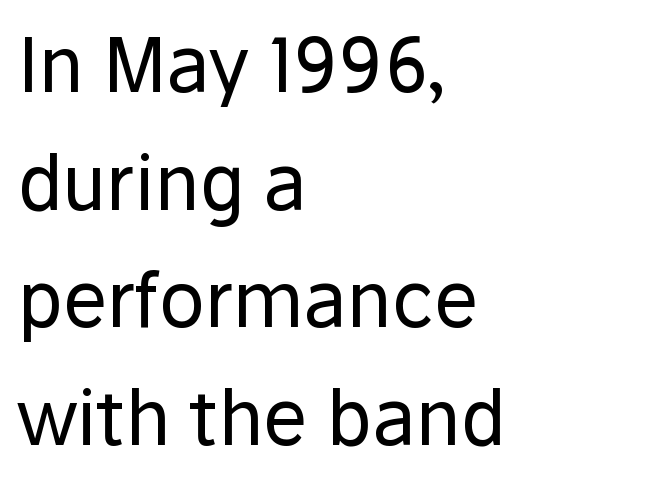
Tall strokes in this sample are plumb rather than angled. A bare baseline throughout the passage. The font family rendered here belongs to the sans-serif group. Students, note that the glyphs here touch the page at normal intervals.
